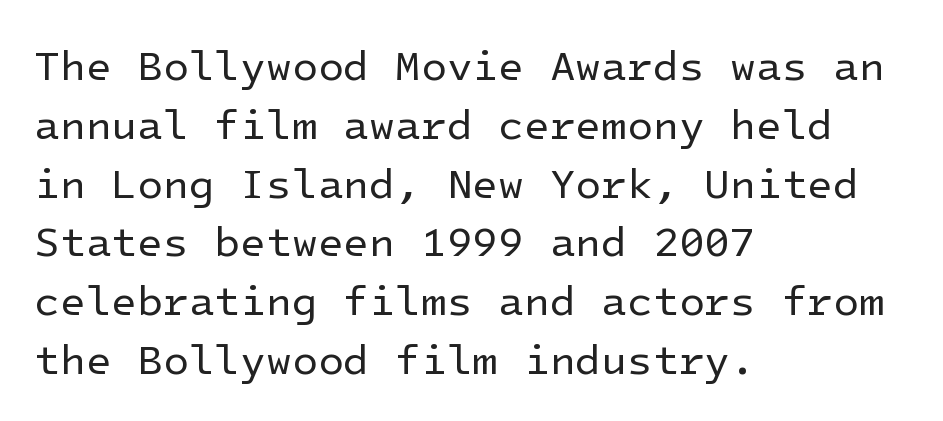
Q: Is the text bold? A: No.
Q: Is the text italic (slanted)? A: No, it is upright.
Q: Is the typeface a serif or a sans-serif typeface? A: Sans-serif.
Q: Is the text underlined? A: No.
Q: How is the paragraph aligned? A: Left-aligned.
Q: Is the spacing between letters normal or unusually wide? A: Normal.
Q: Is the spacing between lines tight, normal or loose? A: Normal.
Q: Width (condensed, normal, or wide)? A: Normal.
Q: Stroke contrast? A: Low.
Q: x-height? A: Medium.
